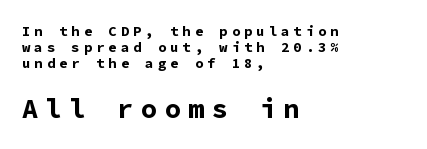
Honestly, there is no underline to notice here at all. In terms of letterspacing, this is a distinctly airy, spread setting. Quick note: interline space is minimal. These lines were composed using upright roman letters.
